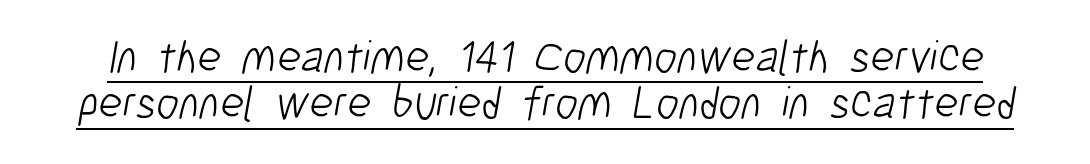
Note: no serifs on the glyphs. These glyphs show unthickened strokes, regular width or finer. The line-height multiplier appears low, near solid setting. This is underlined copy, the kind a proofreader might mark for attention. Character widths vary here, with narrow letters taking less room than wide ones.
